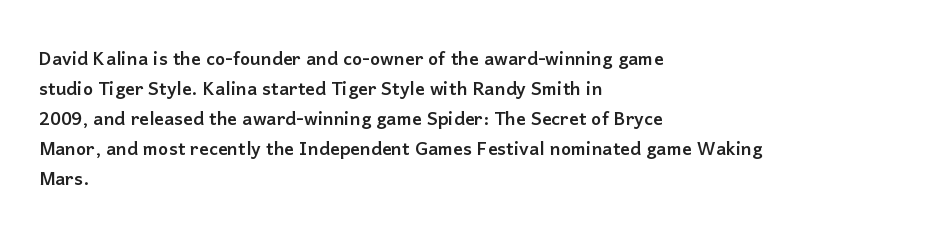
The lines in this sample share a left origin and differ only in where they stop. Tracking here is standard; glyphs follow each other at the usual distance. How would I describe the line gaps? Plain and ordinary. You can tell it's not italic because the verticals are truly vertical.
